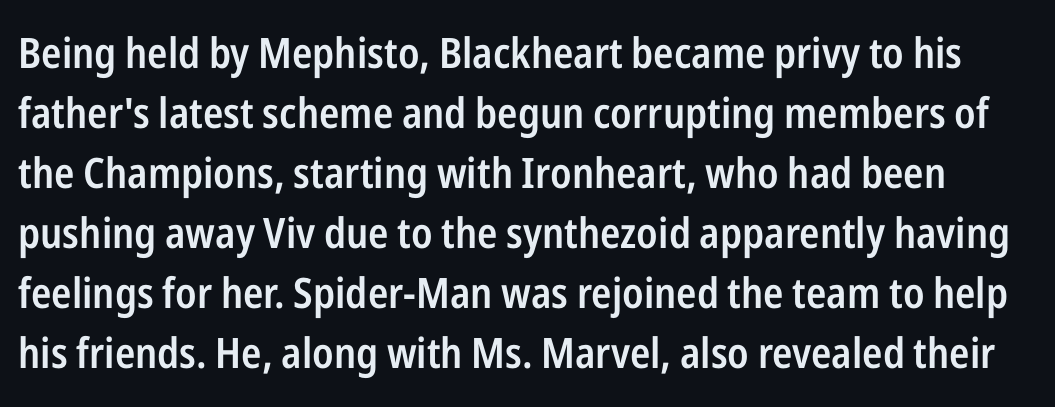
{"serif": "no", "italic": "no", "bold": "semi", "weight": "semibold", "width": "condensed", "stroke_contrast": "low", "x_height": "medium", "monospaced": "no", "underline": "no", "line_spacing": "normal", "line_spacing_ratio": 1.43, "letter_spacing": "normal", "letter_spacing_em": 0.0, "glyph_px": 42}
